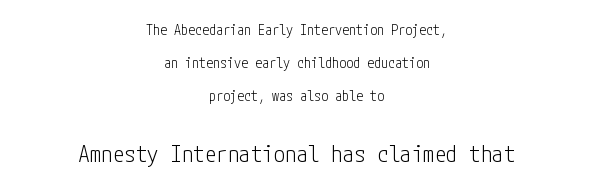
{"italic": "no", "bold": "no", "underline": "no", "align": "center", "line_spacing": "loose", "line_spacing_ratio": 2.37, "letter_spacing": "normal", "letter_spacing_em": 0.0, "larger_block": "second", "size_ratio": 1.64, "glyph_px": 23}
